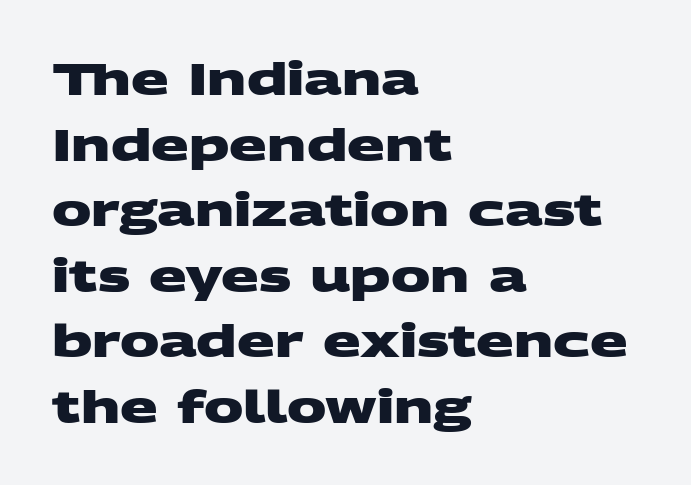
{"serif": "no", "bold": "yes", "weight": "heavy", "width": "wide", "stroke_contrast": "medium", "x_height": "large", "monospaced": "no", "underline": "no", "align": "left", "line_spacing": "normal", "line_spacing_ratio": 1.49, "letter_spacing": "normal", "letter_spacing_em": 0.0, "glyph_px": 44}
